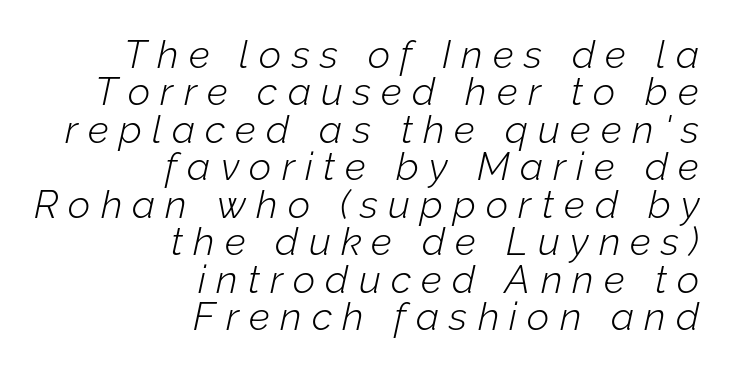
The image shows 39 px light type, italic (leaning right); set right-aligned, tight line spacing (0.96x), unusually wide letter spacing (+0.26 em), not underlined; low stroke contrast and a medium x-height.
